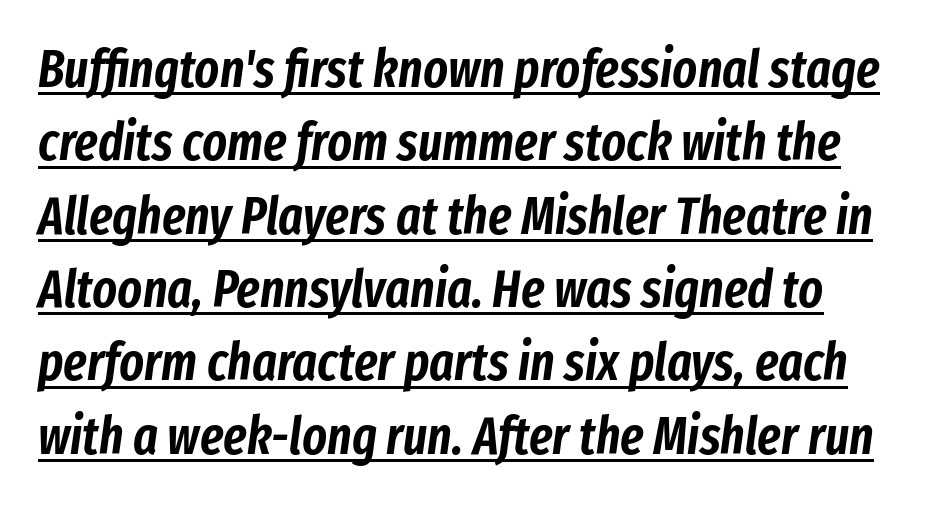
How are the letters spaced? Ordinarily, with no added tracking. How would I describe the line gaps? Plain and ordinary. Looks like regular typesetting: each glyph gets only the width it needs. Like a heading marked for emphasis, these lines bear an underscore. The typography opts for an oblique posture over an upright one.
